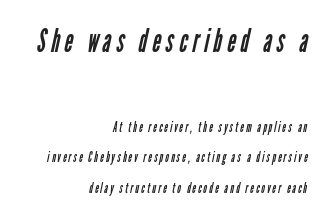
Here the first block reads like a headline and the second like body copy. A light-to-regular cut is what we see here. In CSS terms this would be text-align: right. The baseline area is clear. A sans-serif font was chosen for this passage.
